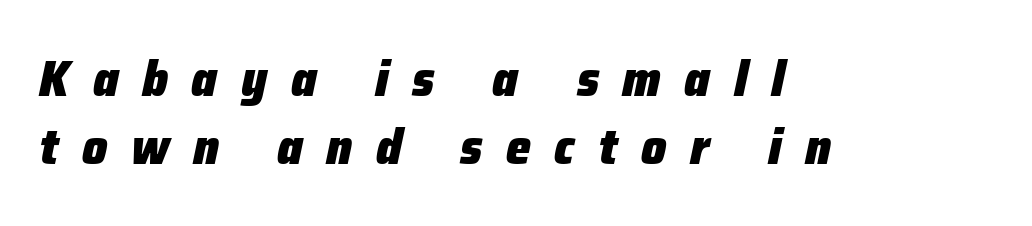
Q: Is the text bold? A: Yes.
Q: Is the text italic (slanted)? A: Yes, it leans right by about 12 degrees.
Q: Is the text underlined? A: No.
Q: How is the paragraph aligned? A: Left-aligned.
Q: Is the spacing between letters normal or unusually wide? A: Unusually wide.
Q: Is the spacing between lines tight, normal or loose? A: Normal.
Q: Width (condensed, normal, or wide)? A: Normal.
Q: Stroke contrast? A: Low.
Q: x-height? A: Medium.
Q: Monospaced? A: No.
